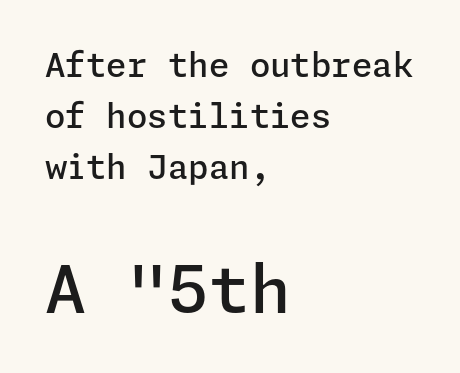
{"serif": "no", "italic": "no", "bold": "semi", "weight": "semibold", "width": "normal", "stroke_contrast": "low", "x_height": "medium", "underline": "no", "align": "left", "line_spacing": "normal", "line_spacing_ratio": 1.54, "letter_spacing": "normal", "letter_spacing_em": 0.0, "larger_block": "second", "size_ratio": 2.0, "glyph_px": 66}
